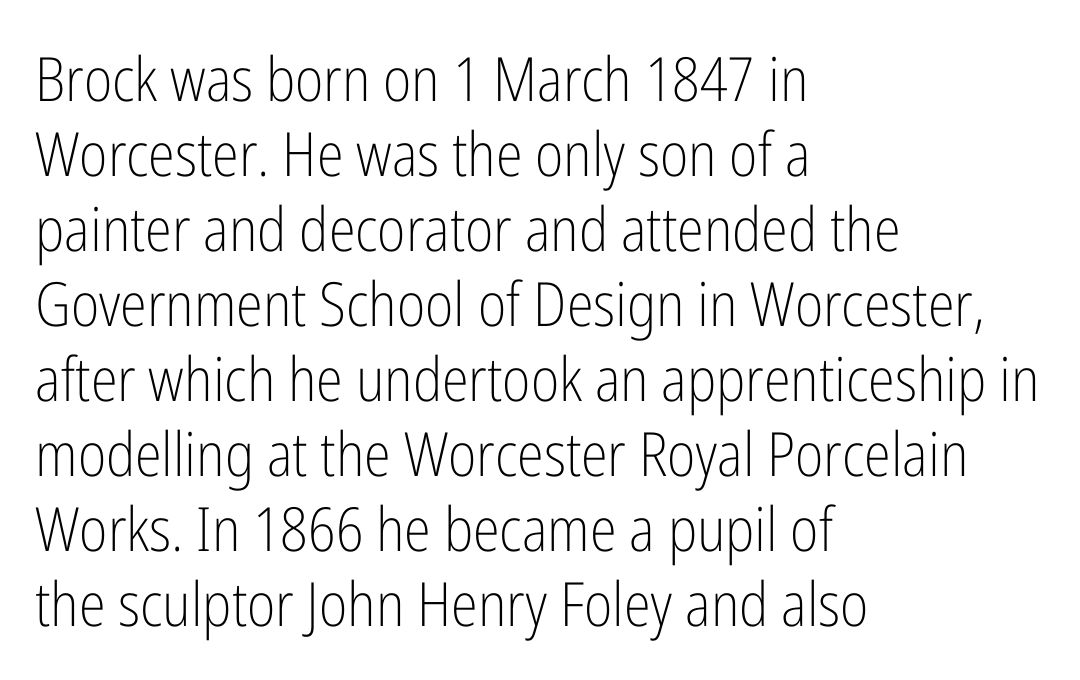
Q: Is the text bold? A: No.
Q: Is the text italic (slanted)? A: No, it is upright.
Q: Is the typeface a serif or a sans-serif typeface? A: Sans-serif.
Q: Is the text underlined? A: No.
Q: How is the paragraph aligned? A: Left-aligned.
Q: Is the spacing between letters normal or unusually wide? A: Normal.
Q: Width (condensed, normal, or wide)? A: Condensed.
Q: Stroke contrast? A: Low.
Q: x-height? A: Medium.
Q: Monospaced? A: No.
